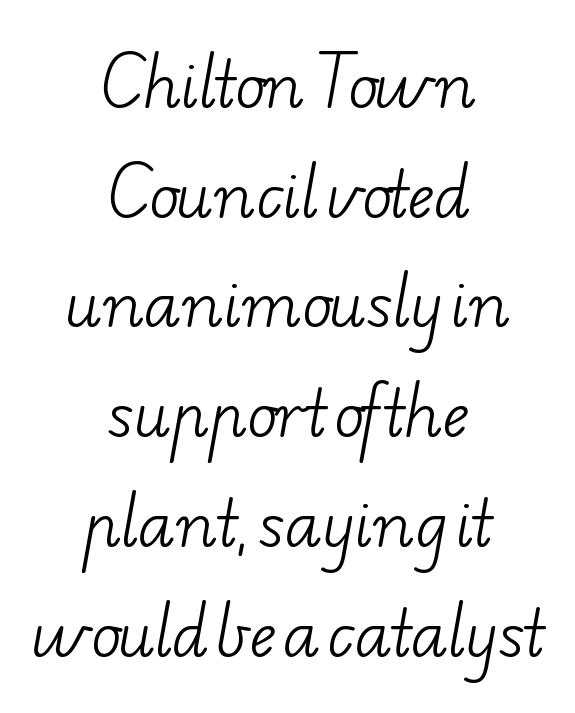
Q: Is the text bold? A: No.
Q: Is the typeface a serif or a sans-serif typeface? A: Serif.
Q: Is the text underlined? A: No.
Q: How is the paragraph aligned? A: Centered.
Q: Is the spacing between letters normal or unusually wide? A: Normal.
Q: Width (condensed, normal, or wide)? A: Wide.
Q: Stroke contrast? A: Low.
Q: x-height? A: Small.
Q: Monospaced? A: No.
